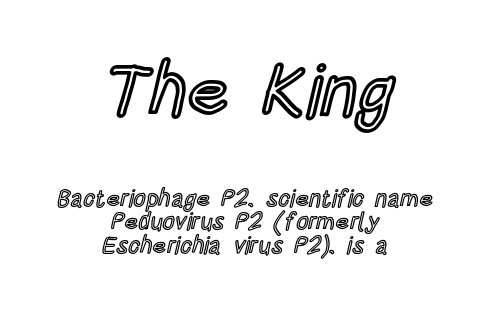
Size hierarchy here favors the leading block over the trailing one. Reading down the column, the eye jumps only a short way to each next line. This sample uses plain, unmodified letter spacing. Beneath every word, the page is bare. The rendering uses natural spacing where letterforms have individual widths.
